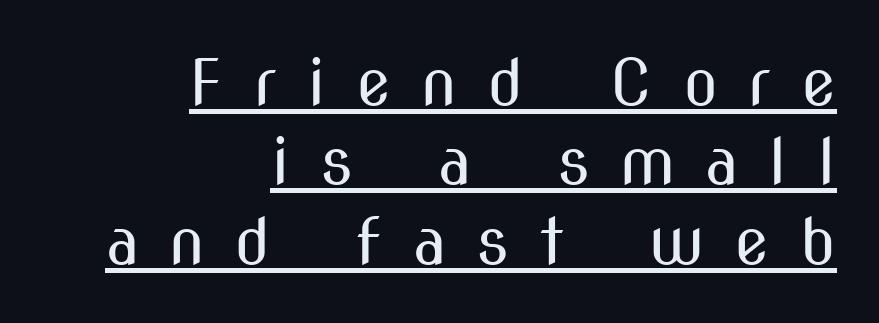
A continuous stroke trails under the words, as in a hyperlink. Regarding serifs, this sample does without them. The text block is weighted toward the right margin, trailing off unevenly leftward. These lines were composed using upright roman letters. Spacing between characters has been opened up far beyond the box default. The letters advance in unequal steps, a hallmark of proportional type.
